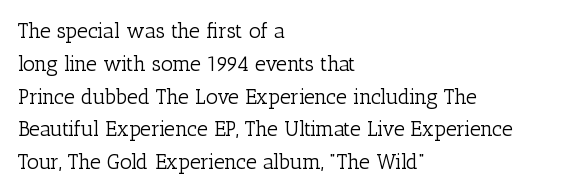
The image shows 21 px text type, upright; set left-aligned, normal line spacing (1.56x), normal letter spacing, not underlined.
